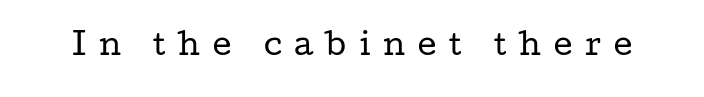
Q: Is the text bold? A: No.
Q: Is the text italic (slanted)? A: No, it is upright.
Q: Is the typeface a serif or a sans-serif typeface? A: Serif.
Q: Is the text underlined? A: No.
Q: Is the spacing between letters normal or unusually wide? A: Unusually wide.
Q: Width (condensed, normal, or wide)? A: Wide.
Q: Stroke contrast? A: Low.
Q: x-height? A: Medium.
Q: Monospaced? A: No.
